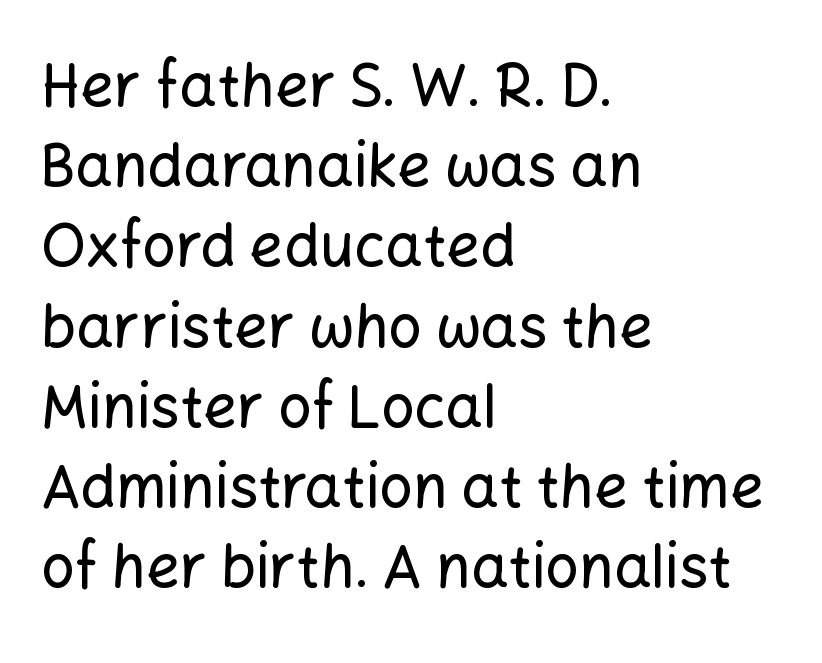
{"serif": "no", "italic": "no", "width": "normal", "stroke_contrast": "low", "x_height": "medium", "monospaced": "no", "underline": "no", "align": "left", "line_spacing": "normal", "line_spacing_ratio": 1.36, "letter_spacing": "normal", "letter_spacing_em": 0.0, "glyph_px": 59}
